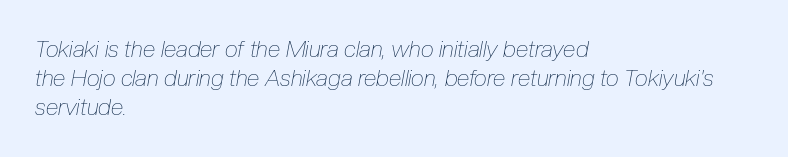
A classic flush-left, rag-right setting is used for this passage. Students, observe: this is what conventionally led text looks like. Quick note: underline off. There is no visible air inserted between adjacent glyphs. Bold? No — there's no thickening of the strokes.
